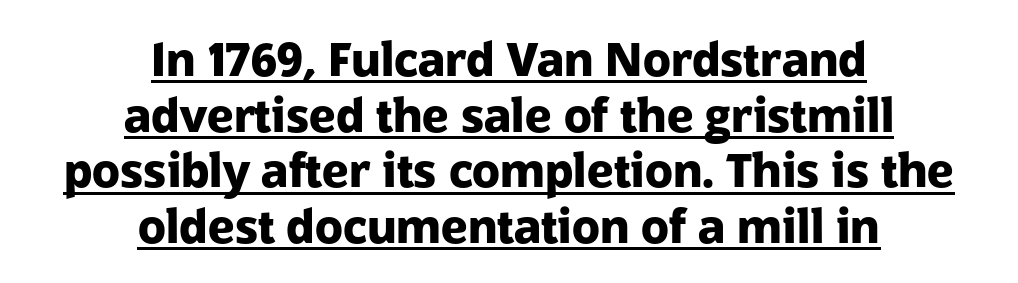
Unlike a traditional serif, this face leaves its strokes unadorned. Caption: multi-line text, centered on the measure. Nobody touched the tracking dial on this one. Its strokes are broad and dark, the hallmark of bold type. Spacing verdict: proportional, widths tailored to each character.
